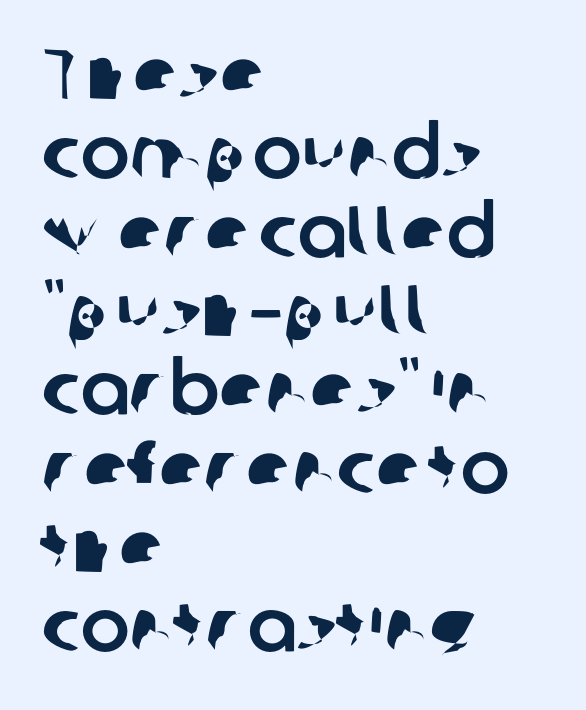
Interline gaps are noticeably narrow in this sample. The letters sit at their default tracking, neither squeezed nor spread. The passage shown is typed in a proportional face where columns would drift. Descenders hang freely into open space. The rendering shows plain stroke endings on the letterforms — a sans-serif design.
